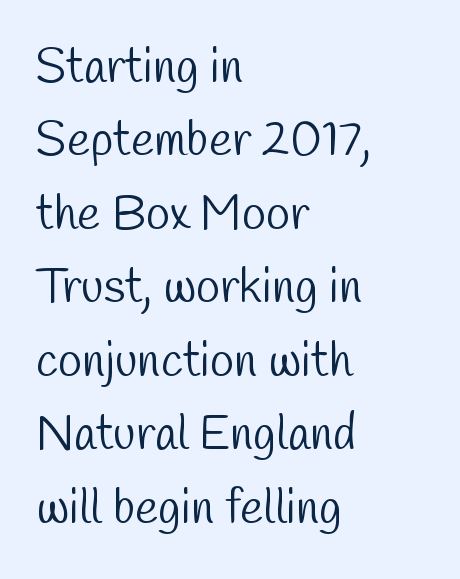
Q: Is the text bold? A: No.
Q: Is the typeface a serif or a sans-serif typeface? A: Sans-serif.
Q: Is the text underlined? A: No.
Q: How is the paragraph aligned? A: Left-aligned.
Q: Is the spacing between letters normal or unusually wide? A: Normal.
Q: Is the spacing between lines tight, normal or loose? A: Normal.
Q: Width (condensed, normal, or wide)? A: Condensed.
Q: Stroke contrast? A: Low.
Q: x-height? A: Medium.
Q: Monospaced? A: No.
